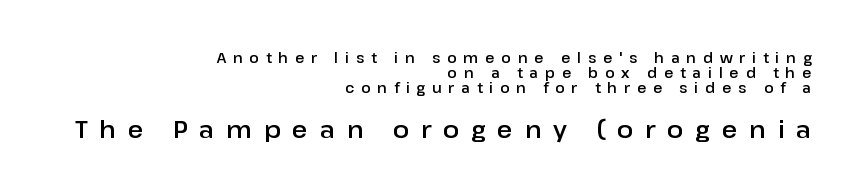
{"italic": "no", "underline": "no", "align": "right", "line_spacing": "tight", "line_spacing_ratio": 1.07, "letter_spacing": "wide", "letter_spacing_em": 0.49, "larger_block": "second", "size_ratio": 1.71, "glyph_px": 24}
